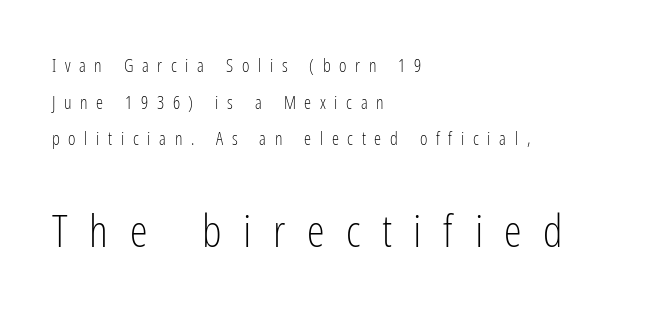
This is not heavy type; no bold has been used. Is there much room between lines? Yes — plenty of vertical air separates them. Note the varied advance widths — an 'i' is clearly narrower than an 'm'. The passage shown begins with its smaller block and ends with its larger one.
